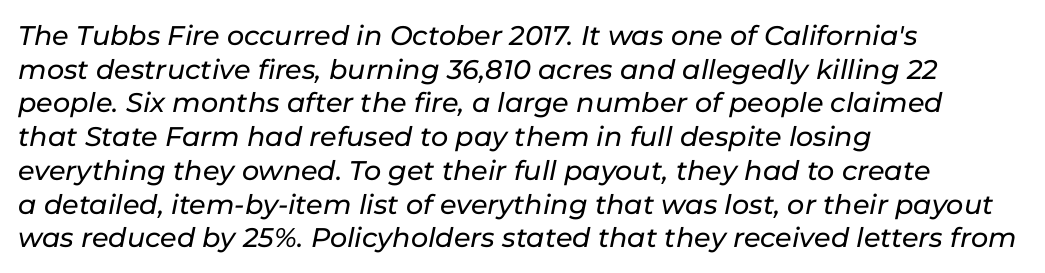
{"italic": "yes", "lean": "right", "slant_degrees": 11, "underline": "no", "align": "left", "line_spacing": "normal", "line_spacing_ratio": 1.25, "letter_spacing": "normal", "letter_spacing_em": 0.0, "glyph_px": 27}
